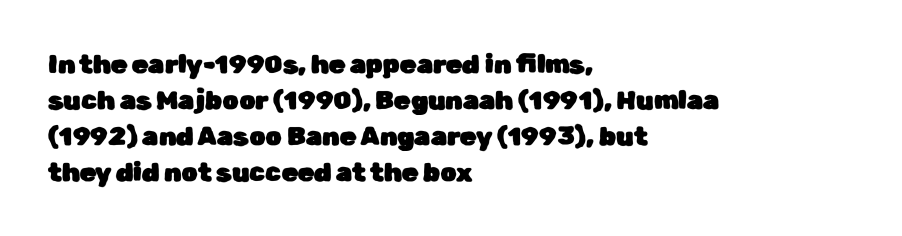
This is roman type, the default non-slanted kind. Standard letterfit; no display-style spreading of the glyphs. Evenly set lines give the paragraph a standard silhouette. The specimen omits any rule beneath the text block's lines. The paragraph shown leans on its left margin.
